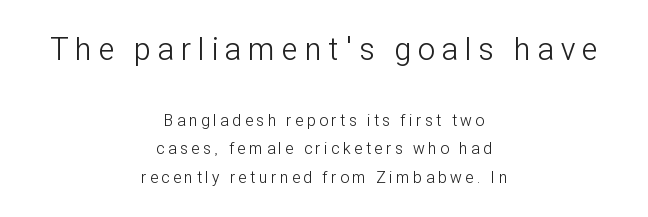
Q: Is the text bold? A: No.
Q: Is the text italic (slanted)? A: No, it is upright.
Q: Is the typeface a serif or a sans-serif typeface? A: Sans-serif.
Q: Is the text underlined? A: No.
Q: How is the paragraph aligned? A: Centered.
Q: Is the spacing between letters normal or unusually wide? A: Unusually wide.
Q: Which block of text is set in a larger size, the first (top) or the second (bottom)? A: The first (top) one.
Q: Width (condensed, normal, or wide)? A: Condensed.
Q: Stroke contrast? A: Low.
Q: x-height? A: Medium.
Q: Monospaced? A: No.
